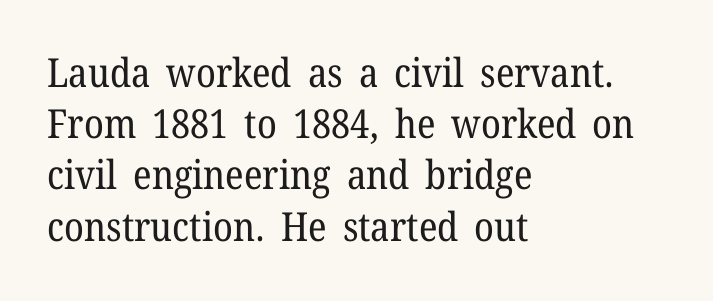
{"serif": "yes", "italic": "no", "bold": "no", "weight": "regular", "width": "normal", "stroke_contrast": "low", "x_height": "medium", "monospaced": "no", "underline": "no", "align": "left", "line_spacing": "normal", "line_spacing_ratio": 1.28, "letter_spacing": "normal", "letter_spacing_em": 0.0, "glyph_px": 40}
